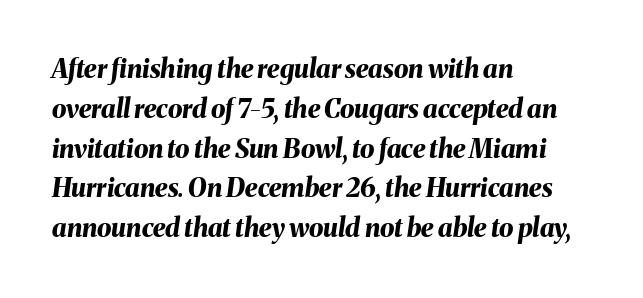
The image shows 26 px bold type, italic (leaning right); set left-aligned, normal line spacing (1.53x), normal letter spacing, not underlined.
